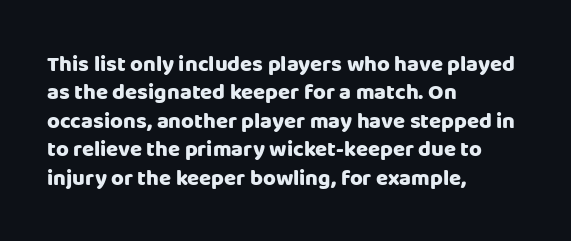
{"italic": "no", "bold": "yes", "underline": "no", "align": "left", "line_spacing": "normal", "line_spacing_ratio": 1.29, "letter_spacing": "normal", "letter_spacing_em": 0.0, "glyph_px": 22}
